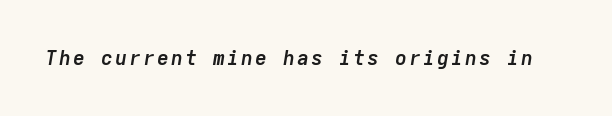
Q: Is the text bold? A: Yes.
Q: Is the text italic (slanted)? A: Yes, it leans right by about 9 degrees.
Q: Is the text underlined? A: No.
